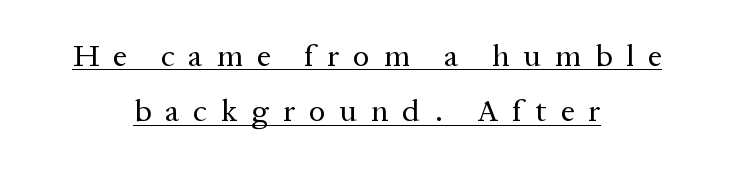
{"serif": "yes", "italic": "no", "bold": "no", "weight": "regular", "width": "normal", "stroke_contrast": "medium", "x_height": "medium", "monospaced": "no", "underline": "yes", "align": "center", "line_spacing_ratio": 1.79, "letter_spacing": "wide", "letter_spacing_em": 0.45, "glyph_px": 31}
